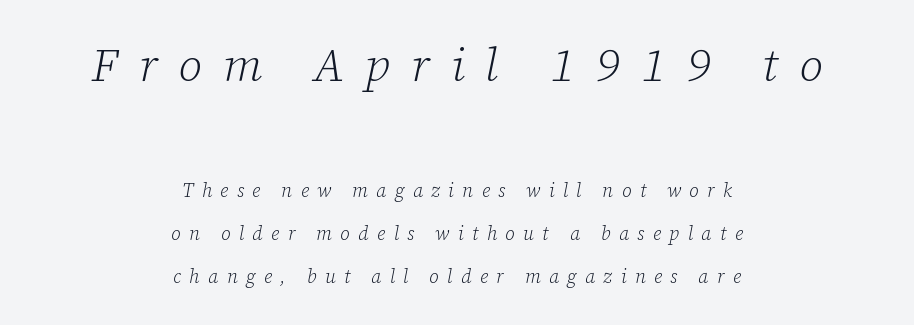
Q: Is the text bold? A: No.
Q: Is the text italic (slanted)? A: Yes, it leans right by about 12 degrees.
Q: Is the typeface a serif or a sans-serif typeface? A: Serif.
Q: Is the text underlined? A: No.
Q: How is the paragraph aligned? A: Centered.
Q: Is the spacing between letters normal or unusually wide? A: Unusually wide.
Q: Is the spacing between lines tight, normal or loose? A: Loose.
Q: Which block of text is set in a larger size, the first (top) or the second (bottom)? A: The first (top) one.
Q: Width (condensed, normal, or wide)? A: Normal.
Q: Stroke contrast? A: Low.
Q: x-height? A: Medium.
Q: Monospaced? A: No.
